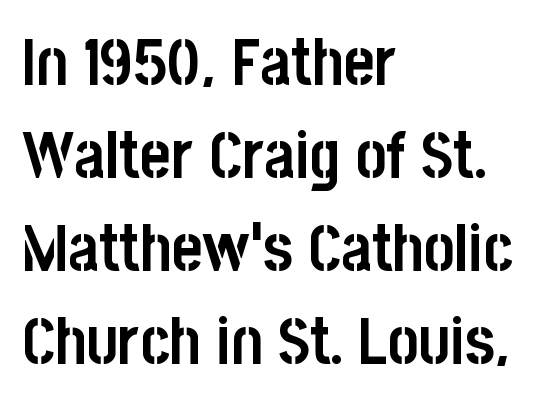
Q: Is the text bold? A: Yes.
Q: Is the text italic (slanted)? A: No, it is upright.
Q: Is the typeface a serif or a sans-serif typeface? A: Sans-serif.
Q: Is the text underlined? A: No.
Q: How is the paragraph aligned? A: Left-aligned.
Q: Is the spacing between letters normal or unusually wide? A: Normal.
Q: Is the spacing between lines tight, normal or loose? A: Normal.
Q: Width (condensed, normal, or wide)? A: Condensed.
Q: Stroke contrast? A: Low.
Q: x-height? A: Large.
Q: Monospaced? A: No.
